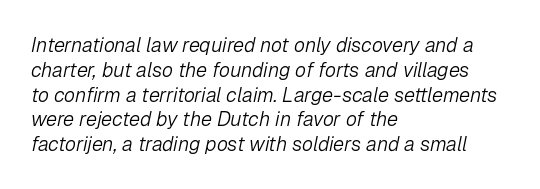
The image shows 20 px text type, italic (leaning right); set left-aligned, line spacing 1.24x, normal letter spacing, not underlined.
